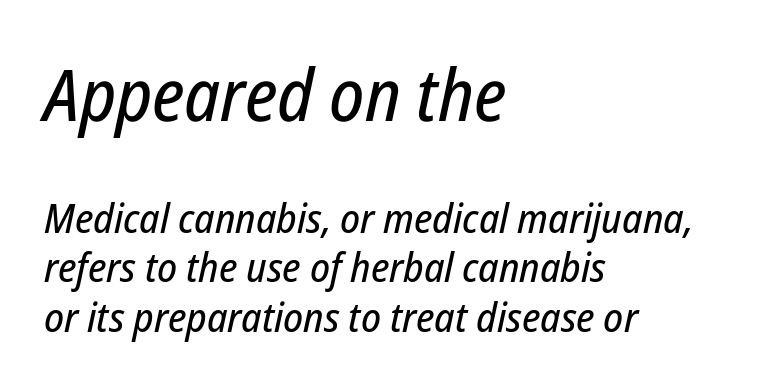
The image shows 72 px condensed type, italic (leaning right); set left-aligned, line spacing 1.21x, normal letter spacing, not underlined; the first (top) block is 1.76x larger; low stroke contrast and a medium x-height.
